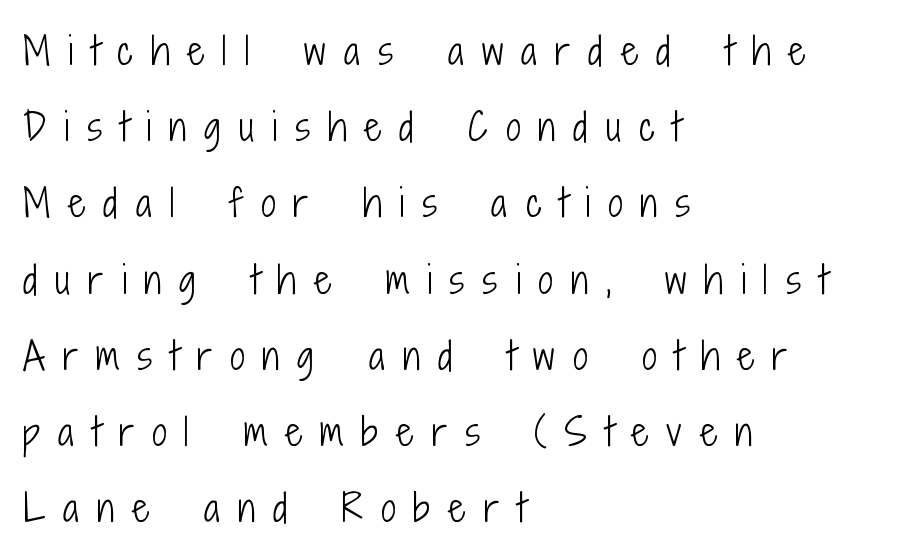
Is there any slant? The stems are plumb. Is the letter spacing exaggerated? Yes — the characters are pushed far apart. Has an underline been added? It has not. Is the type heavy? It reads as light-to-regular instead. Regarding serifs, this sample does without them.
